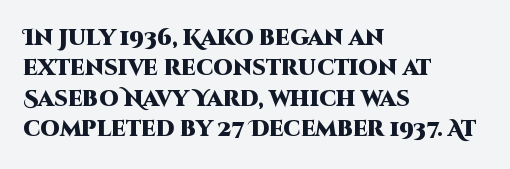
The image shows 22 px bold type, upright; set left-aligned, normal line spacing (1.38x), normal letter spacing, not underlined.
